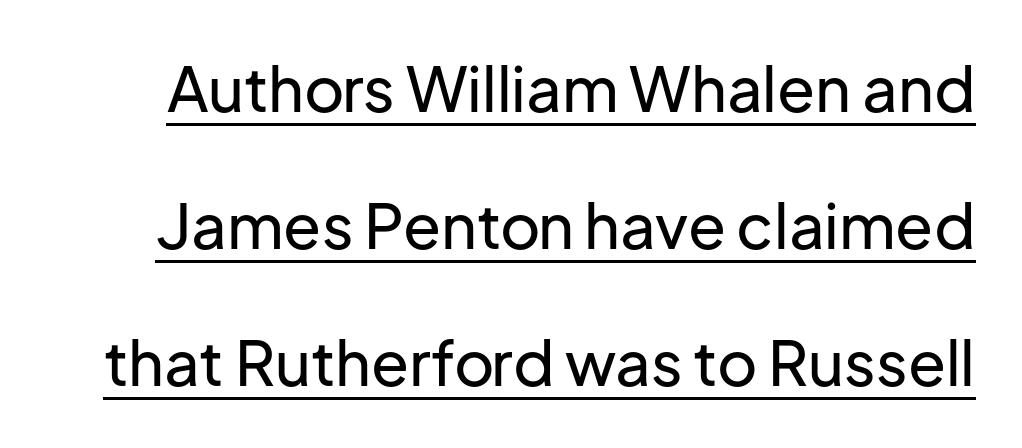
{"serif": "no", "italic": "no", "width": "normal", "stroke_contrast": "low", "x_height": "medium", "monospaced": "no", "underline": "yes", "line_spacing": "loose", "line_spacing_ratio": 2.21, "letter_spacing": "normal", "letter_spacing_em": 0.0, "glyph_px": 62}
